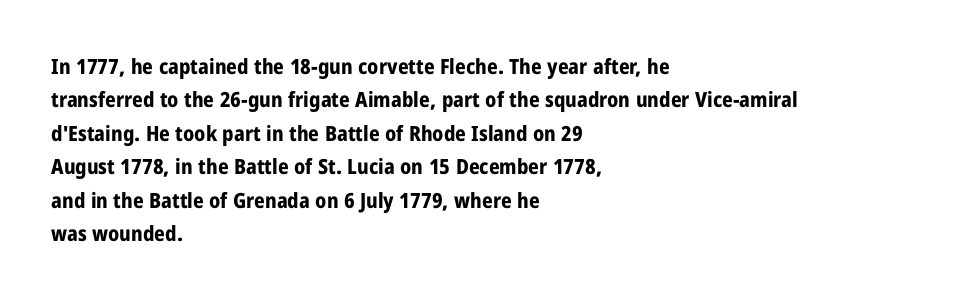
{"italic": "no", "bold": "yes", "underline": "no", "align": "left", "line_spacing": "normal", "line_spacing_ratio": 1.59, "letter_spacing": "normal", "letter_spacing_em": 0.0, "glyph_px": 21}
